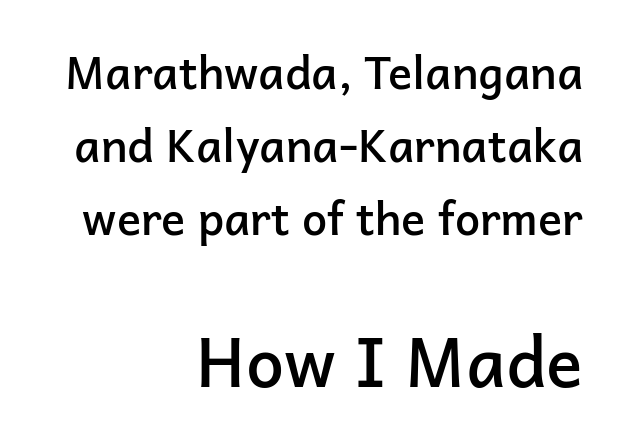
The specimen reads as upright at a glance. Notice the strokes are somewhat thickened but not fully heavy: this is a semibold. The area under the type is left untouched. Nobody touched the tracking dial on this one. Between these two stacked blocks, the lower one wins on size.
